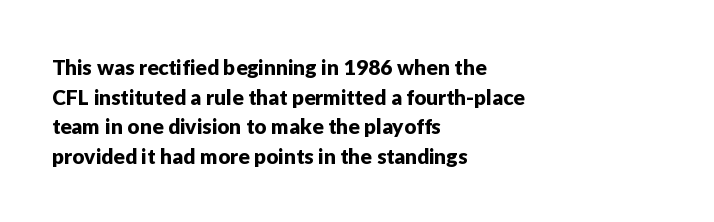
Q: Is the text italic (slanted)? A: No, it is upright.
Q: Is the text underlined? A: No.
Q: How is the paragraph aligned? A: Left-aligned.
Q: Is the spacing between letters normal or unusually wide? A: Normal.
Q: Is the spacing between lines tight, normal or loose? A: Normal.
